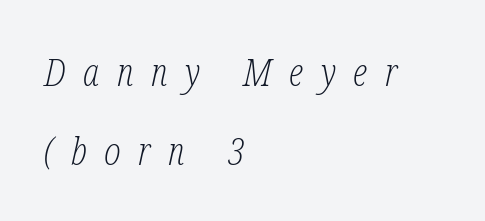
The image shows 39 px light, condensed serif type, italic (leaning right); set left-aligned, loose line spacing (2.02x), unusually wide letter spacing (+0.45 em), not underlined; low stroke contrast and a medium x-height.
